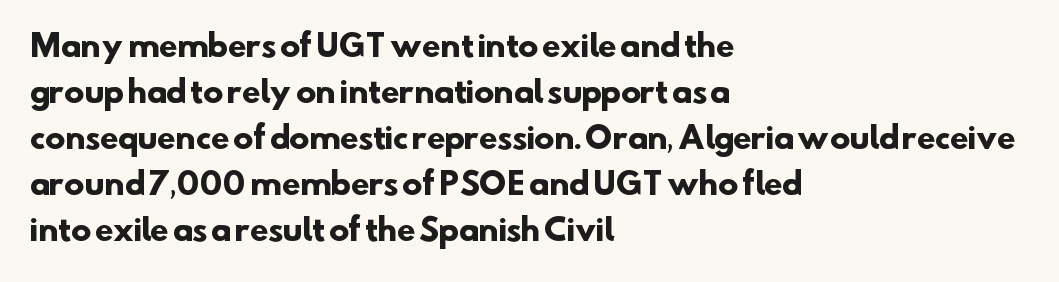
{"serif": "no", "bold": "yes", "weight": "heavy", "width": "normal", "stroke_contrast": "low", "x_height": "small", "monospaced": "no", "underline": "no", "align": "left", "line_spacing": "normal", "line_spacing_ratio": 1.53, "letter_spacing": "normal", "letter_spacing_em": 0.0, "glyph_px": 30}
